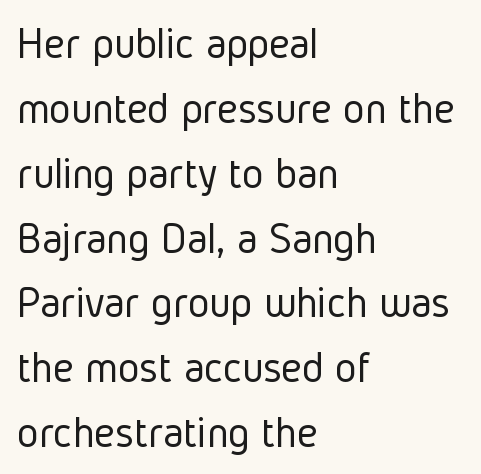
{"serif": "no", "italic": "no", "bold": "no", "weight": "light", "width": "condensed", "stroke_contrast": "low", "x_height": "medium", "monospaced": "no", "underline": "no", "align": "left", "line_spacing": "normal", "line_spacing_ratio": 1.41, "letter_spacing": "normal", "letter_spacing_em": 0.0, "glyph_px": 46}
